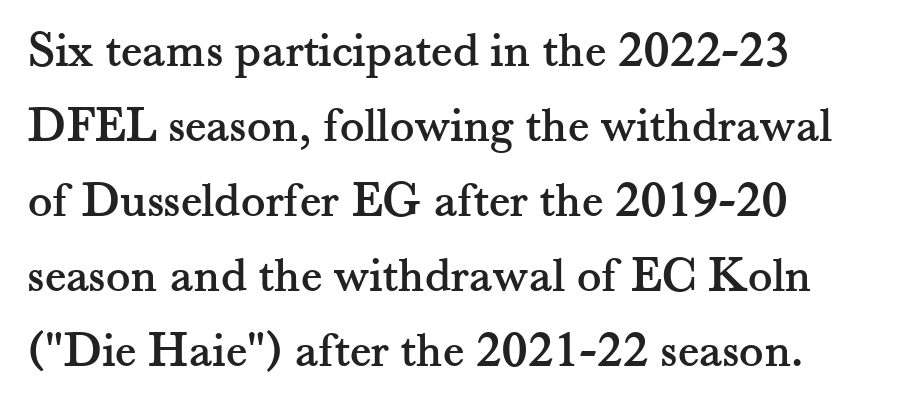
The image shows 51 px serif type, upright; set left-aligned, normal line spacing (1.47x), normal letter spacing, not underlined; medium stroke contrast and a small x-height.
